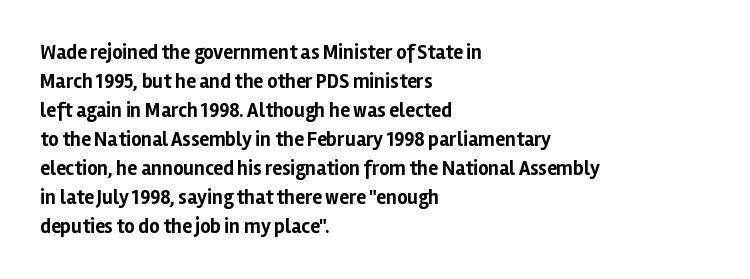
Q: Is the text bold? A: Yes.
Q: Is the text italic (slanted)? A: No, it is upright.
Q: Is the text underlined? A: No.
Q: How is the paragraph aligned? A: Left-aligned.
Q: Is the spacing between letters normal or unusually wide? A: Normal.
Q: Is the spacing between lines tight, normal or loose? A: Normal.
